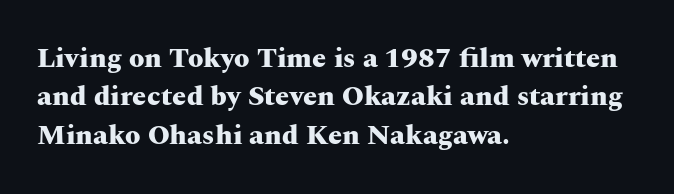
Q: Is the text bold? A: Yes.
Q: Is the text italic (slanted)? A: No, it is upright.
Q: Is the typeface a serif or a sans-serif typeface? A: Serif.
Q: Is the text underlined? A: No.
Q: How is the paragraph aligned? A: Left-aligned.
Q: Is the spacing between letters normal or unusually wide? A: Normal.
Q: Is the spacing between lines tight, normal or loose? A: Normal.
Q: Width (condensed, normal, or wide)? A: Wide.
Q: Stroke contrast? A: Medium.
Q: x-height? A: Medium.
Q: Monospaced? A: No.
